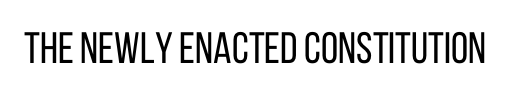
This sample has the flowing, uneven cadence of proportional lettering. This is sans-serif lettering, the kind often seen on screens and signage. The string is rendered with underlining switched off. No extra ink here — the face is not bold. The type sits square on the baseline with zero lean. The letterforms sit shoulder to shoulder at normal distance.
